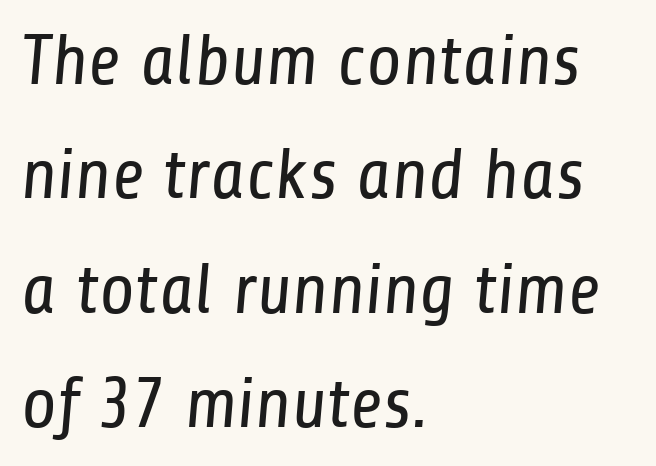
{"serif": "no", "bold": "no", "weight": "regular", "width": "condensed", "stroke_contrast": "low", "x_height": "medium", "monospaced": "no", "underline": "no", "align": "left", "line_spacing": "normal", "line_spacing_ratio": 1.59, "letter_spacing": "normal", "letter_spacing_em": 0.0, "glyph_px": 72}
